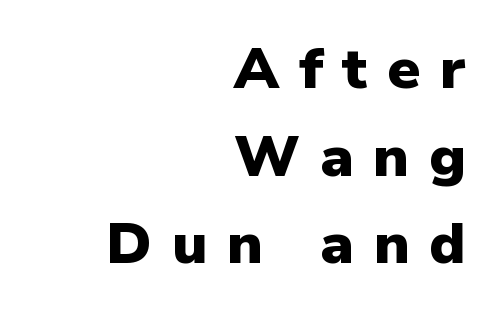
{"serif": "no", "italic": "no", "bold": "yes", "weight": "heavy", "width": "normal", "stroke_contrast": "low", "x_height": "medium", "monospaced": "no", "underline": "no", "align": "right", "line_spacing": "normal", "line_spacing_ratio": 1.51, "letter_spacing": "wide", "letter_spacing_em": 0.34, "glyph_px": 58}
